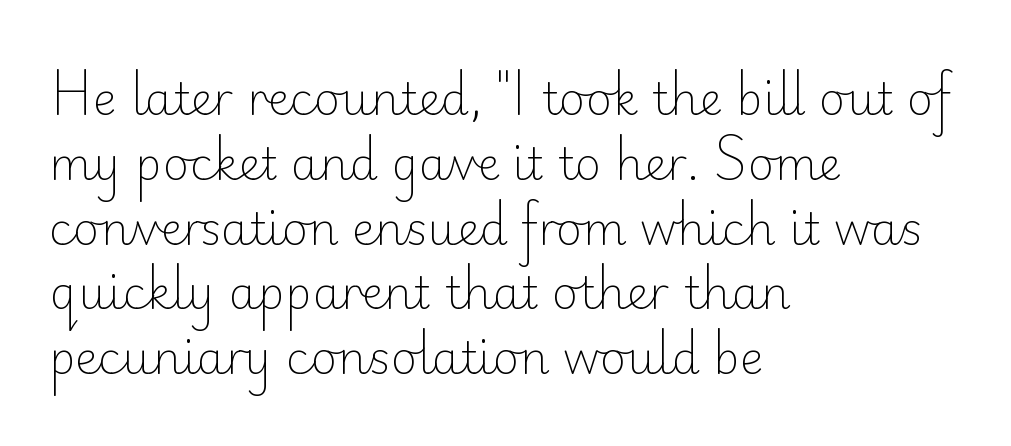
{"serif": "no", "italic": "no", "bold": "no", "weight": "light", "width": "normal", "stroke_contrast": "low", "x_height": "small", "monospaced": "no", "underline": "no", "align": "left", "line_spacing": "normal", "line_spacing_ratio": 1.44, "letter_spacing": "normal", "letter_spacing_em": 0.0, "glyph_px": 45}
